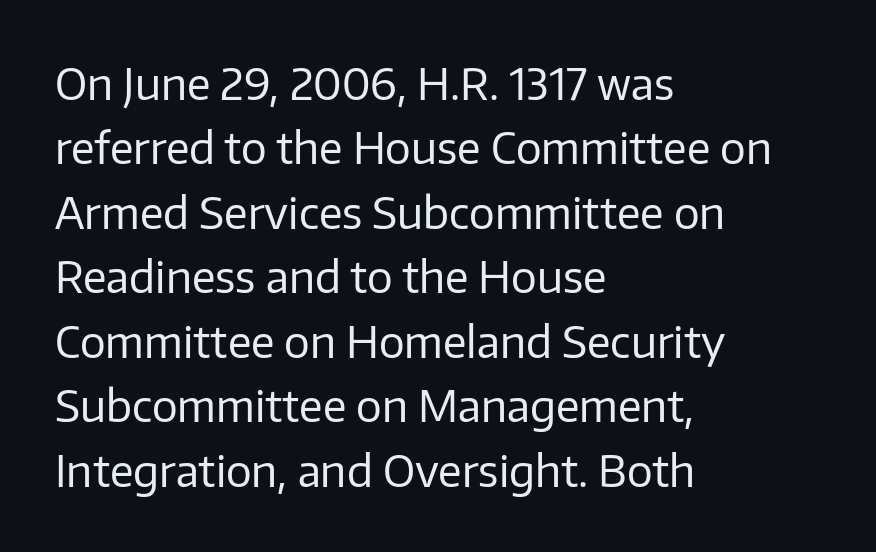
The image shows 43 px regular-weight sans-serif type, upright; set left-aligned, normal line spacing (1.5x), normal letter spacing, not underlined; low stroke contrast and a medium x-height.
